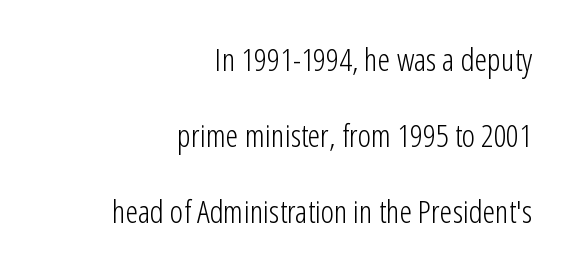
Q: Is the text bold? A: No.
Q: Is the text italic (slanted)? A: No, it is upright.
Q: Is the typeface a serif or a sans-serif typeface? A: Sans-serif.
Q: Is the text underlined? A: No.
Q: How is the paragraph aligned? A: Right-aligned.
Q: Is the spacing between letters normal or unusually wide? A: Normal.
Q: Is the spacing between lines tight, normal or loose? A: Loose.
Q: Width (condensed, normal, or wide)? A: Condensed.
Q: Stroke contrast? A: Low.
Q: x-height? A: Medium.
Q: Monospaced? A: No.
